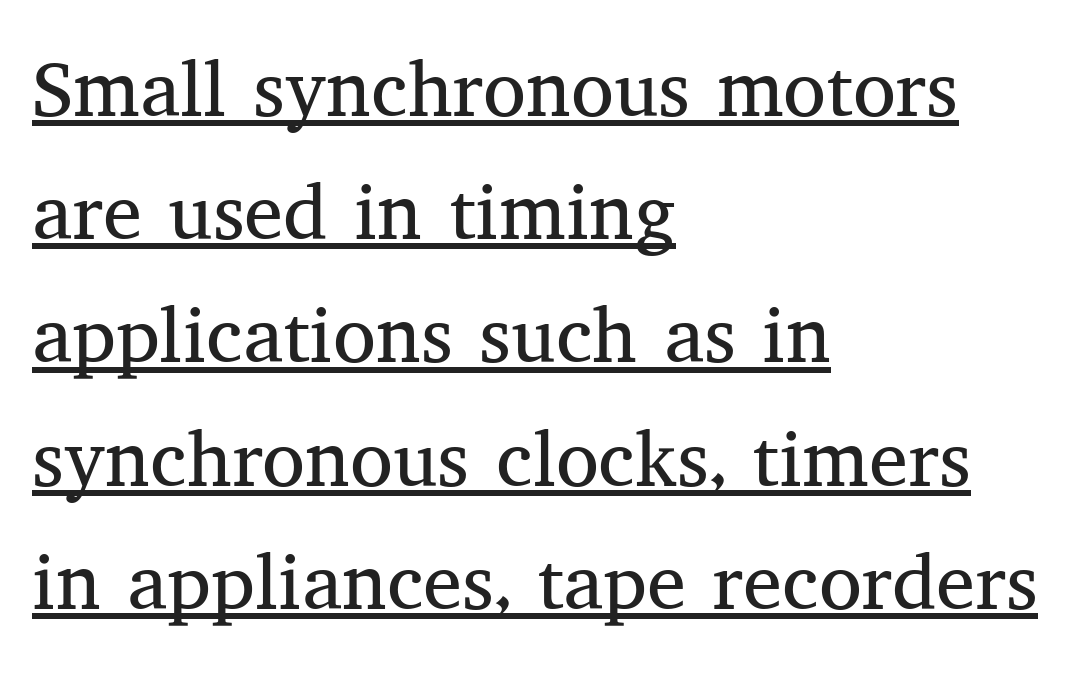
{"serif": "yes", "italic": "no", "bold": "no", "weight": "regular", "width": "normal", "stroke_contrast": "medium", "x_height": "medium", "monospaced": "no", "underline": "yes", "align": "left", "line_spacing": "normal", "line_spacing_ratio": 1.58, "letter_spacing": "normal", "letter_spacing_em": 0.0, "glyph_px": 78}
